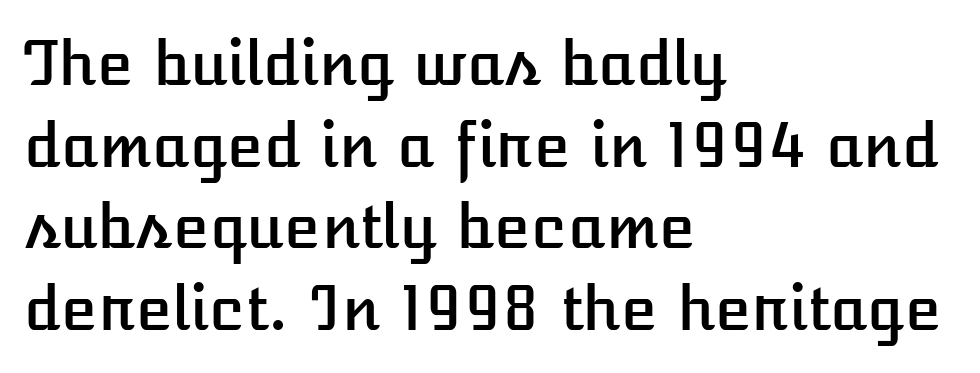
These lines are rendered in a variable-pitch font. Check the space under the baseline: it is left empty. In terms of posture, this sample is upright. Horizontally, the lines are justified to the leading edge only.
